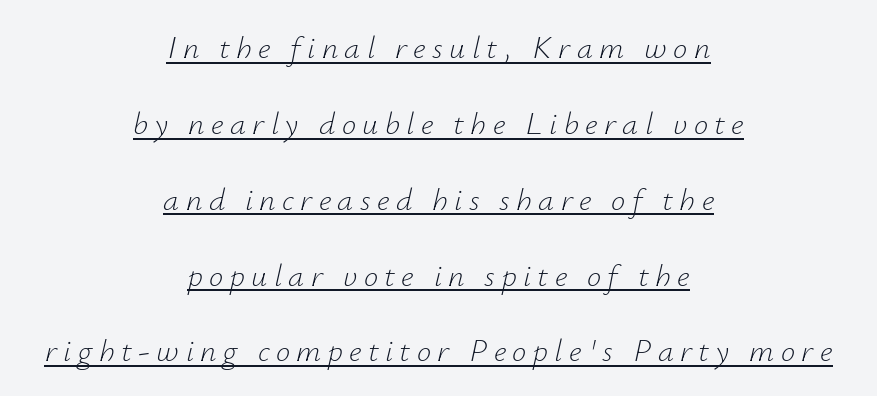
The image shows 32 px light type, italic (leaning right); set centered, loose line spacing (2.37x), unusually wide letter spacing (+0.2 em), underlined; low stroke contrast and a small x-height.
